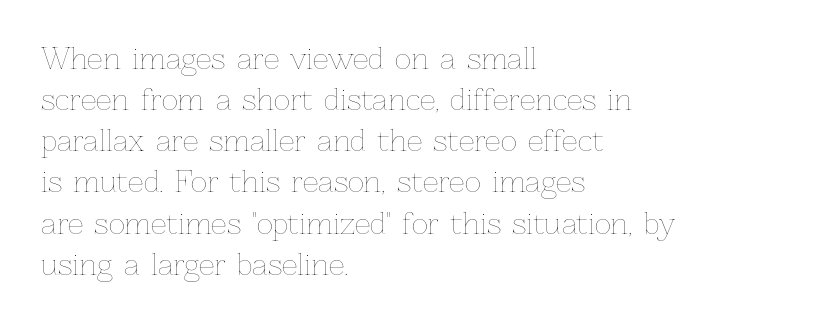
Q: Is the text bold? A: No.
Q: Is the text italic (slanted)? A: No, it is upright.
Q: Is the text underlined? A: No.
Q: How is the paragraph aligned? A: Left-aligned.
Q: Is the spacing between letters normal or unusually wide? A: Normal.
Q: Is the spacing between lines tight, normal or loose? A: Normal.
Q: Width (condensed, normal, or wide)? A: Normal.
Q: Stroke contrast? A: Low.
Q: x-height? A: Medium.
Q: Monospaced? A: No.
